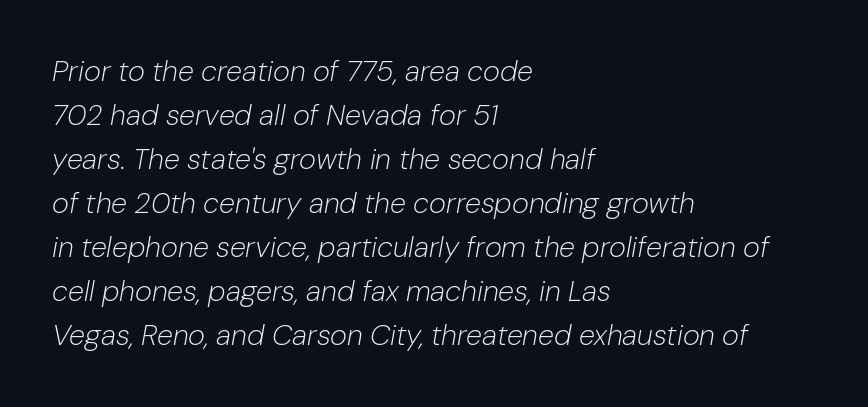
Q: Is the text bold? A: No.
Q: Is the text italic (slanted)? A: Yes, it leans right by about 10 degrees.
Q: Is the text underlined? A: No.
Q: How is the paragraph aligned? A: Left-aligned.
Q: Is the spacing between letters normal or unusually wide? A: Normal.
Q: Is the spacing between lines tight, normal or loose? A: Normal.
Q: Width (condensed, normal, or wide)? A: Normal.
Q: Stroke contrast? A: Low.
Q: x-height? A: Medium.
Q: Monospaced? A: No.
